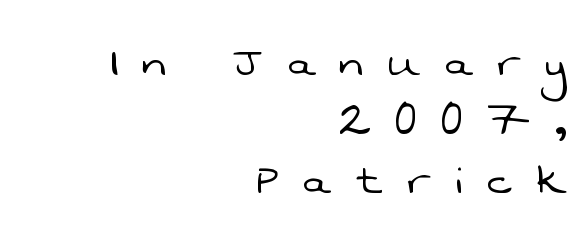
Descender tails drop into unmarked territory. Here the designer chose a conventional face with non-uniform glyph widths. Is the letter spacing exaggerated? Yes — the characters are pushed far apart. The weight tops out at a normal text grade. Line endings align vertically; line beginnings do not. Letterform terminals end flat and unadorned throughout the passage.
